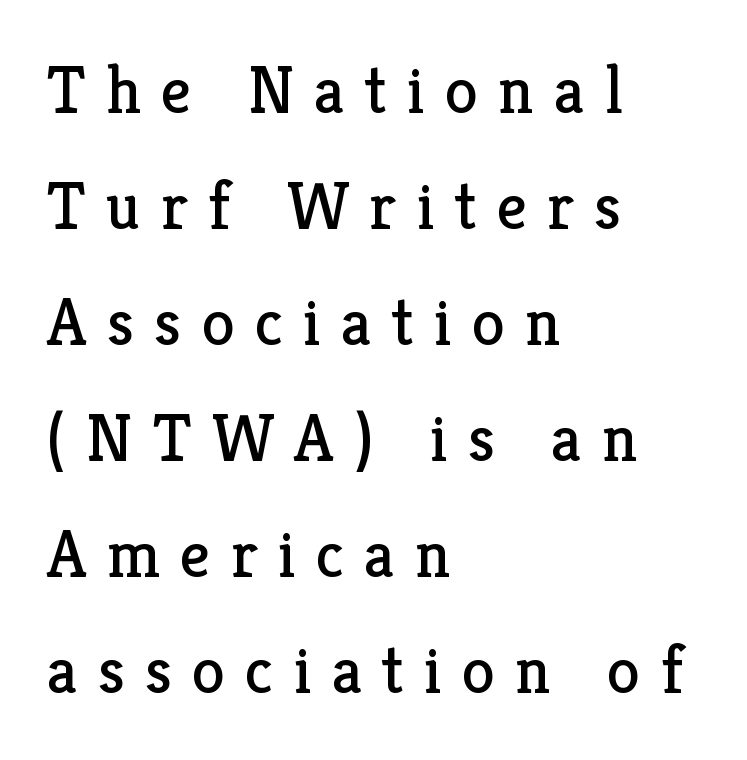
Check the space under the baseline: it is left empty. Left-aligned paragraph, ragged on the right. Spacing verdict: proportional, widths tailored to each character. You can tell it's not italic because the verticals are truly vertical. There is plenty of visible air inserted between adjacent glyphs.
